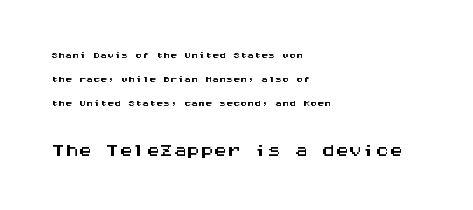
{"italic": "no", "underline": "no", "align": "left", "line_spacing_ratio": 1.71, "letter_spacing": "normal", "letter_spacing_em": 0.0, "larger_block": "second", "size_ratio": 1.93, "glyph_px": 27}
